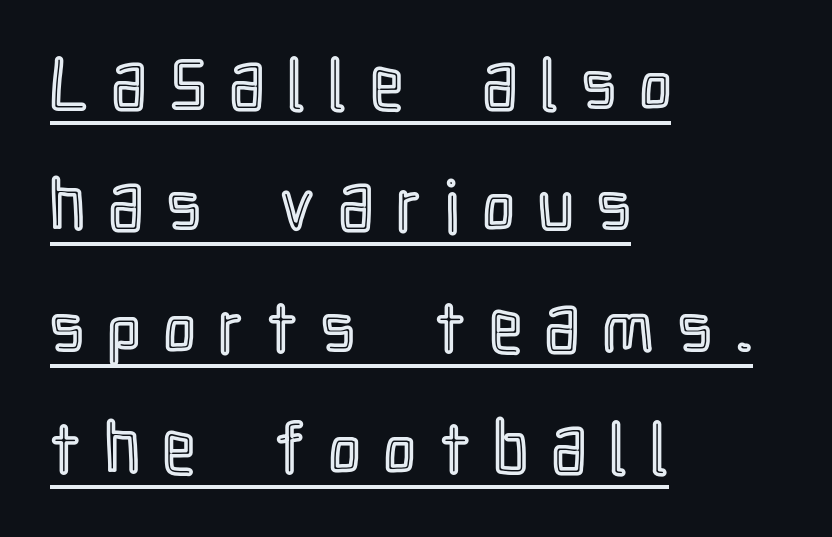
The image shows 71 px condensed type, upright; set left-aligned, line spacing 1.71x, unusually wide letter spacing (+0.34 em), underlined; a medium x-height.
